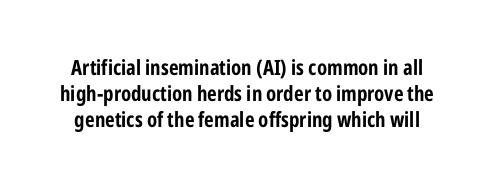
Caption: bold face, heavy strokes. Here the glyphs are tracked normally, forming tight word shapes. Underline: absent. The typography opts for an upright posture over an oblique one.
